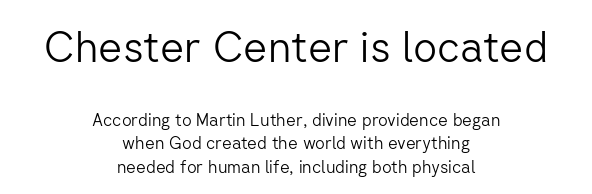
Tracking here is standard; glyphs follow each other at the usual distance. Vertical spacing — default. No feet cap the strokes, marking this as sans-serif type. Each stroke keeps to a modest, everyday thickness or less.
